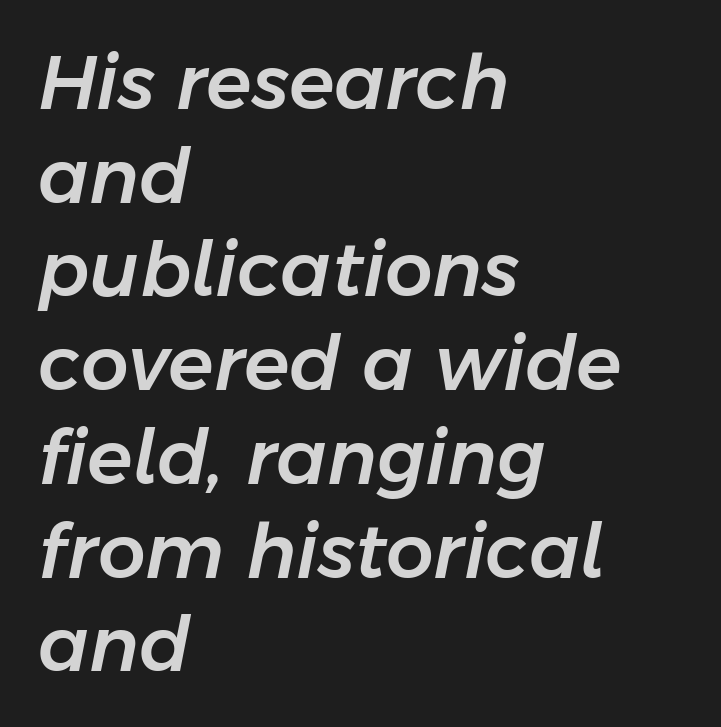
{"italic": "yes", "lean": "right", "slant_degrees": 11, "width": "normal", "stroke_contrast": "low", "x_height": "medium", "monospaced": "no", "underline": "no", "align": "left", "line_spacing": "normal", "line_spacing_ratio": 1.25, "letter_spacing": "normal", "letter_spacing_em": 0.0, "glyph_px": 75}
